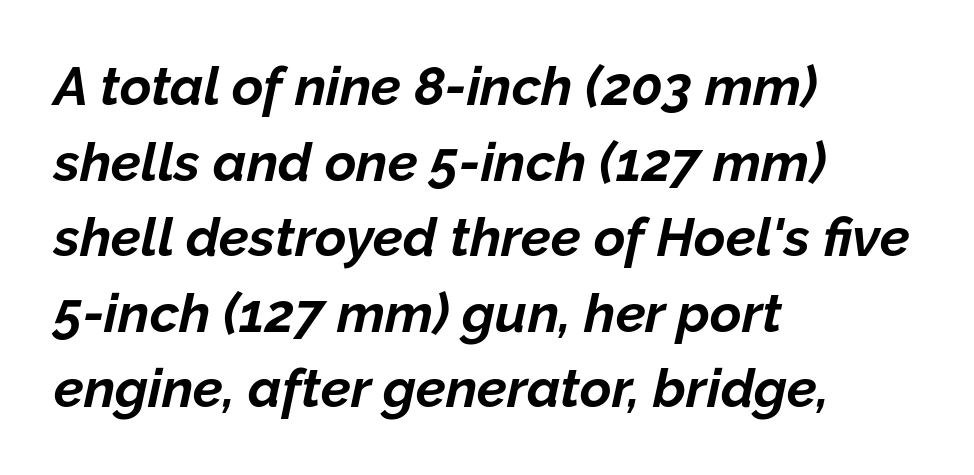
{"italic": "yes", "lean": "right", "slant_degrees": 12, "bold": "yes", "weight": "bold", "width": "normal", "stroke_contrast": "low", "x_height": "medium", "monospaced": "no", "underline": "no", "align": "left", "line_spacing": "normal", "line_spacing_ratio": 1.4, "letter_spacing": "normal", "letter_spacing_em": 0.0, "glyph_px": 54}
